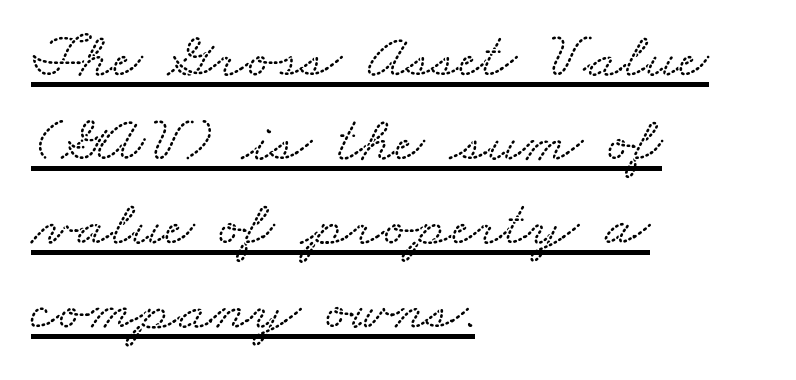
The image shows 65 px wide serif type; set left-aligned, normal line spacing (1.29x), normal letter spacing, underlined; medium stroke contrast and a small x-height.
